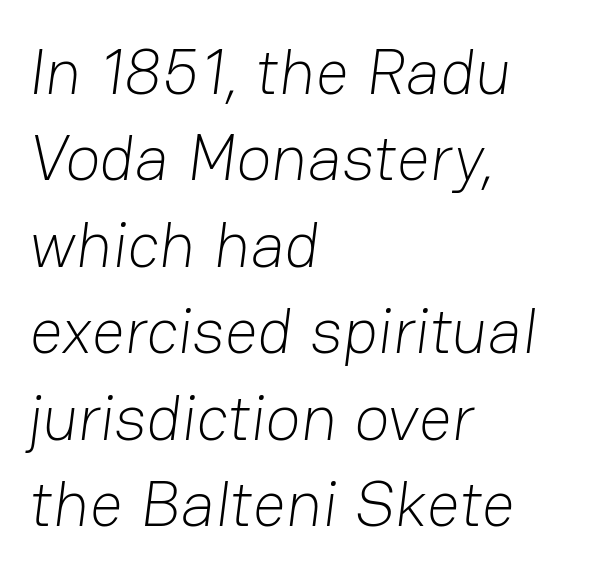
Compared with a typical body face, this is equally light or lighter still. Underline: absent. These lines stack with their left ends in a neat column. To sum up the face: it is a sans, with no serifs. Words appear dense and cohesive because spacing is normal. The leading is moderate, giving the passage an even texture.
